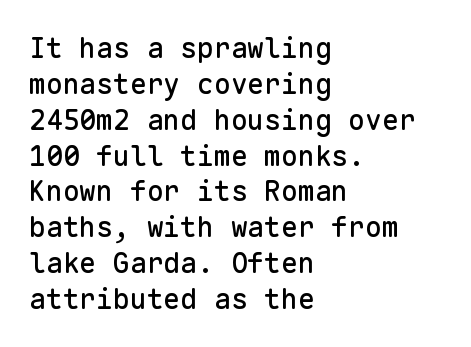
Q: Is the text italic (slanted)? A: No, it is upright.
Q: Is the typeface a serif or a sans-serif typeface? A: Sans-serif.
Q: Is the text underlined? A: No.
Q: How is the paragraph aligned? A: Left-aligned.
Q: Is the spacing between letters normal or unusually wide? A: Normal.
Q: Is the spacing between lines tight, normal or loose? A: Normal.
Q: Width (condensed, normal, or wide)? A: Normal.
Q: Stroke contrast? A: Low.
Q: x-height? A: Medium.
Q: Monospaced? A: Yes.
